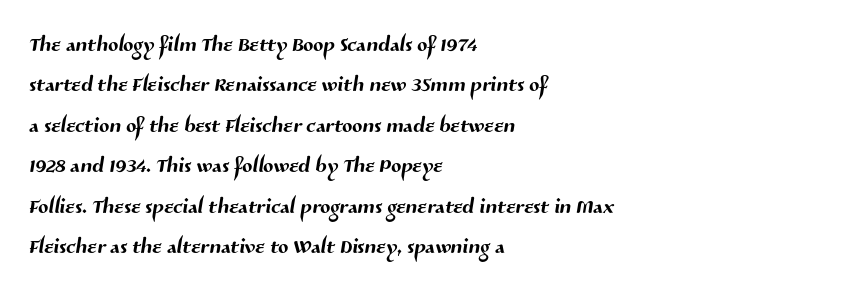
The image shows 30 px sans-serif type; set left-aligned, normal line spacing (1.35x), normal letter spacing, not underlined; medium stroke contrast and a medium x-height.
